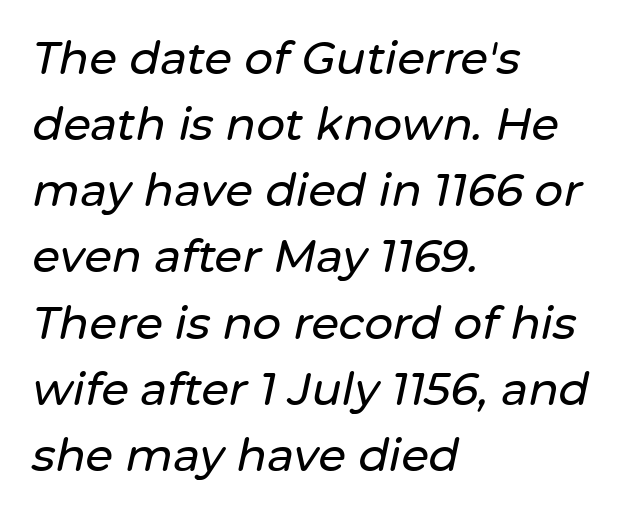
The image shows 45 px text type, italic (leaning right); set left-aligned, normal line spacing (1.47x), normal letter spacing, not underlined; low stroke contrast and a medium x-height.
